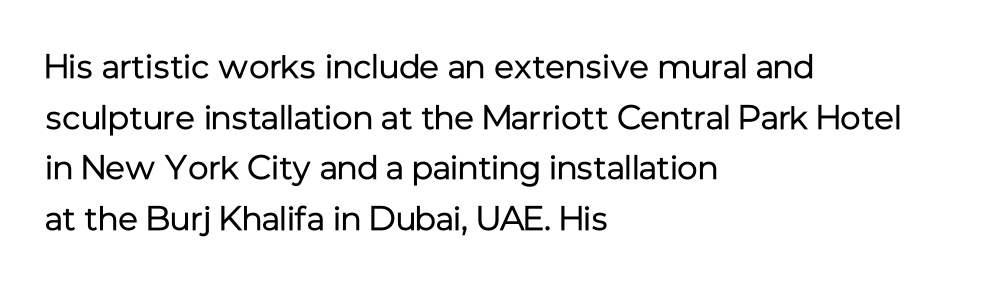
{"serif": "no", "italic": "no", "bold": "no", "weight": "regular", "width": "normal", "stroke_contrast": "low", "x_height": "medium", "monospaced": "no", "underline": "no", "align": "left", "line_spacing": "normal", "line_spacing_ratio": 1.49, "letter_spacing": "normal", "letter_spacing_em": 0.0, "glyph_px": 34}
